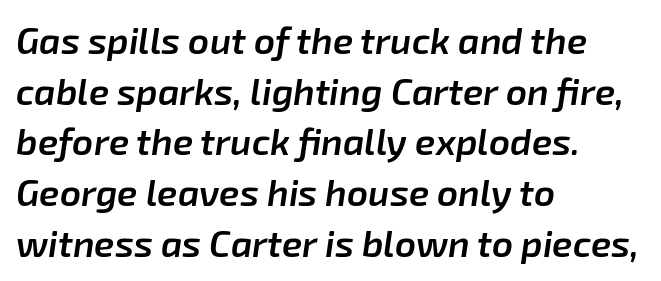
Does the copy run flush right? No — it runs flush left. Check under the words: just untouched page. Students, observe: this is what conventionally led text looks like. Here the designer chose a conventional face with non-uniform glyph widths. Italic? Definitely — the glyphs are oblique. The passage shown is semibold, sitting just below true bold.
